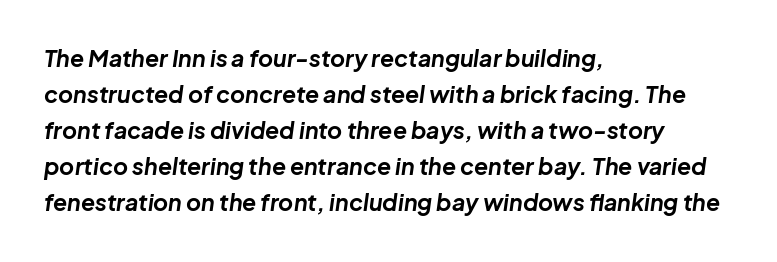
The image shows 23 px bold type, italic (leaning right); set left-aligned, normal line spacing (1.57x), normal letter spacing, not underlined.
